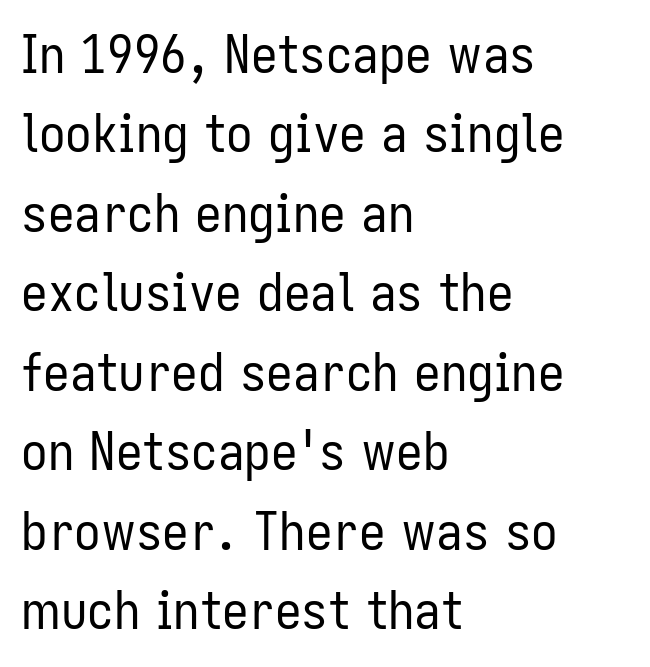
{"serif": "no", "italic": "no", "bold": "no", "weight": "regular", "width": "condensed", "stroke_contrast": "low", "x_height": "medium", "monospaced": "no", "underline": "no", "align": "left", "line_spacing": "normal", "line_spacing_ratio": 1.5, "letter_spacing": "normal", "letter_spacing_em": 0.0, "glyph_px": 53}
